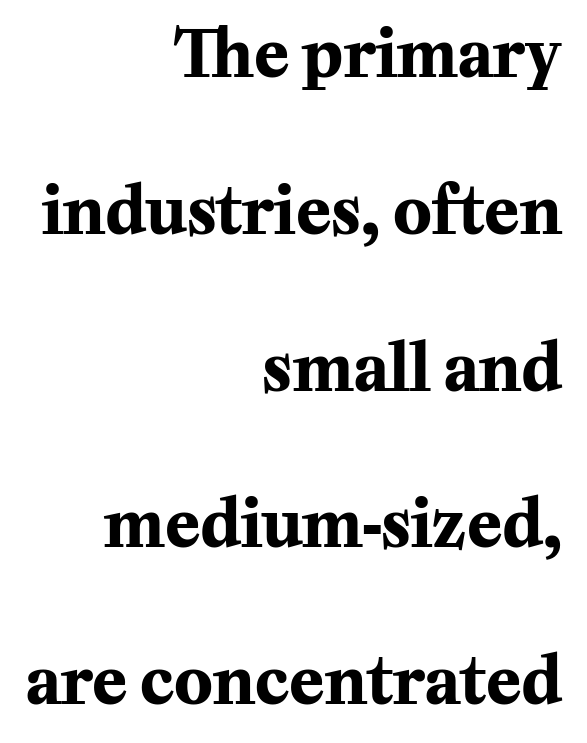
Each letter keeps its own natural width here, so spacing adapts to shape. The strip under each line holds only bare page. Plenty of ink on the page — the face is bold. The paragraph has a hard right edge and a soft left edge. Every character sits straight up, as roman type does. Spacing between characters is what you'd get straight out of the box.
